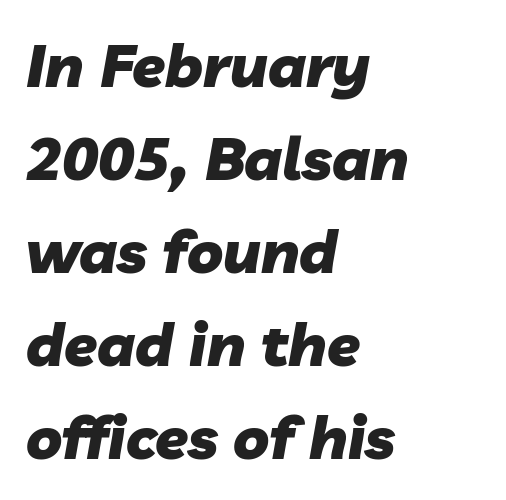
{"italic": "yes", "lean": "right", "slant_degrees": 10, "bold": "yes", "weight": "heavy", "width": "normal", "stroke_contrast": "low", "x_height": "medium", "monospaced": "no", "underline": "no", "align": "left", "line_spacing": "normal", "line_spacing_ratio": 1.55, "letter_spacing": "normal", "letter_spacing_em": 0.0, "glyph_px": 60}
